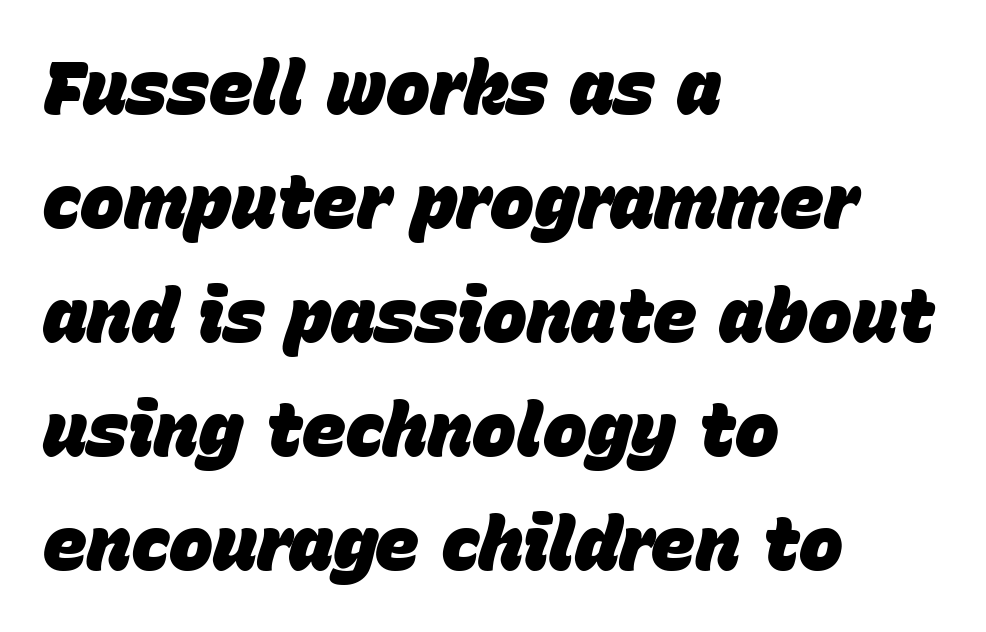
Q: Is the text bold? A: Yes.
Q: Is the text italic (slanted)? A: Yes, it leans right by about 15 degrees.
Q: Is the text underlined? A: No.
Q: How is the paragraph aligned? A: Left-aligned.
Q: Is the spacing between letters normal or unusually wide? A: Normal.
Q: Is the spacing between lines tight, normal or loose? A: Normal.
Q: Width (condensed, normal, or wide)? A: Normal.
Q: Stroke contrast? A: Low.
Q: x-height? A: Large.
Q: Monospaced? A: No.
